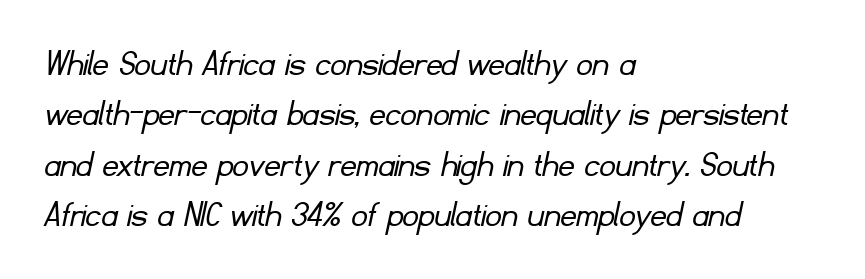
Q: Is the text bold? A: No.
Q: Is the typeface a serif or a sans-serif typeface? A: Sans-serif.
Q: Is the text underlined? A: No.
Q: How is the paragraph aligned? A: Left-aligned.
Q: Is the spacing between letters normal or unusually wide? A: Normal.
Q: Is the spacing between lines tight, normal or loose? A: Normal.
Q: Width (condensed, normal, or wide)? A: Normal.
Q: Stroke contrast? A: Low.
Q: x-height? A: Small.
Q: Monospaced? A: No.
